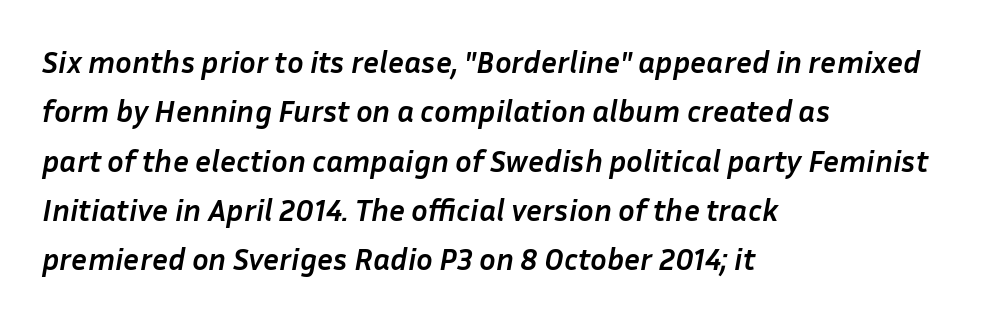
Q: Is the text bold? A: Yes.
Q: Is the text italic (slanted)? A: Yes, it leans right by about 10 degrees.
Q: Is the text underlined? A: No.
Q: How is the paragraph aligned? A: Left-aligned.
Q: Is the spacing between letters normal or unusually wide? A: Normal.
Q: Is the spacing between lines tight, normal or loose? A: Normal.
Q: Width (condensed, normal, or wide)? A: Normal.
Q: Stroke contrast? A: Low.
Q: x-height? A: Medium.
Q: Monospaced? A: No.
